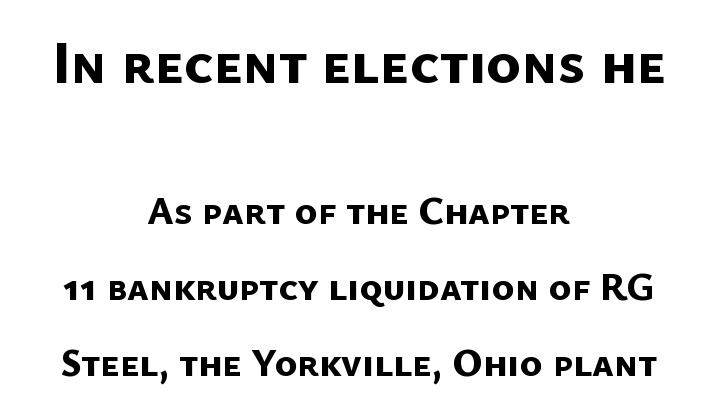
Q: Is the text bold? A: Yes.
Q: Is the typeface a serif or a sans-serif typeface? A: Sans-serif.
Q: Is the text underlined? A: No.
Q: How is the paragraph aligned? A: Centered.
Q: Is the spacing between letters normal or unusually wide? A: Normal.
Q: Is the spacing between lines tight, normal or loose? A: Loose.
Q: Which block of text is set in a larger size, the first (top) or the second (bottom)? A: The first (top) one.
Q: Width (condensed, normal, or wide)? A: Normal.
Q: Stroke contrast? A: Low.
Q: x-height? A: Medium.
Q: Monospaced? A: No.
